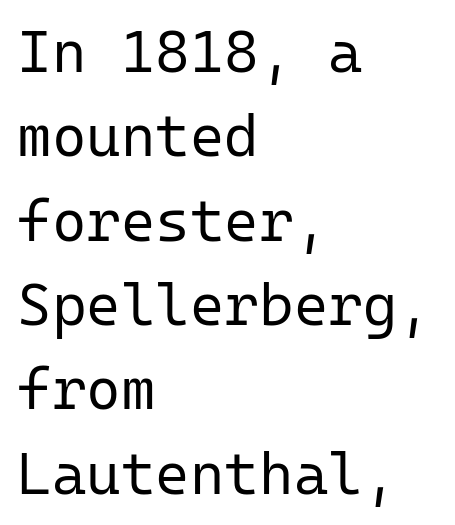
The rendering uses a moderate line-height, typical for paragraphs. The font's upright variant was chosen for this text. The rendering anchors every line to the left-hand side. You could count columns in this text — the font is strictly monospaced.
